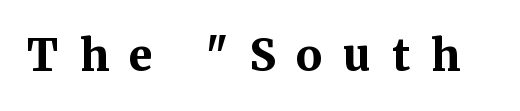
The type sits square on the baseline with zero lean. Here the designer chose a conventional face with non-uniform glyph widths. Only glyphs here, with clear space below each row. This sample uses a serif face.
